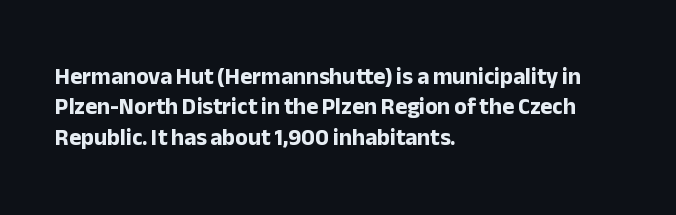
Q: Is the text bold? A: Yes.
Q: Is the text italic (slanted)? A: No, it is upright.
Q: Is the text underlined? A: No.
Q: How is the paragraph aligned? A: Left-aligned.
Q: Is the spacing between letters normal or unusually wide? A: Normal.
Q: Is the spacing between lines tight, normal or loose? A: Normal.
